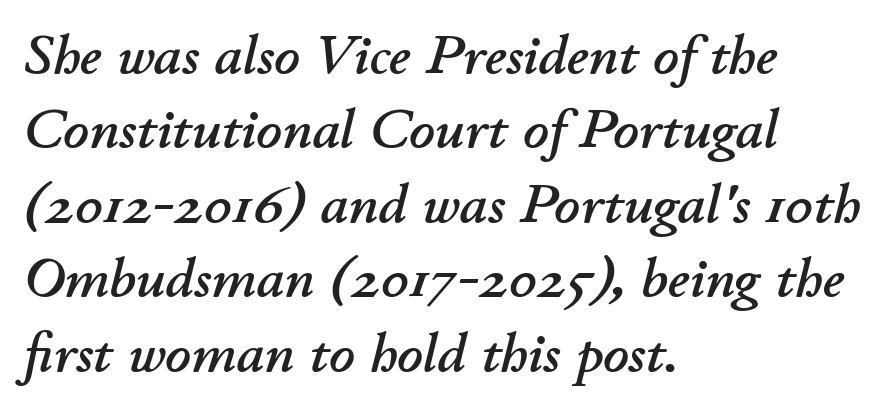
{"italic": "yes", "lean": "right", "slant_degrees": 11, "width": "normal", "stroke_contrast": "low", "x_height": "small", "monospaced": "no", "underline": "no", "align": "left", "line_spacing": "normal", "line_spacing_ratio": 1.33, "letter_spacing": "normal", "letter_spacing_em": 0.0, "glyph_px": 56}
